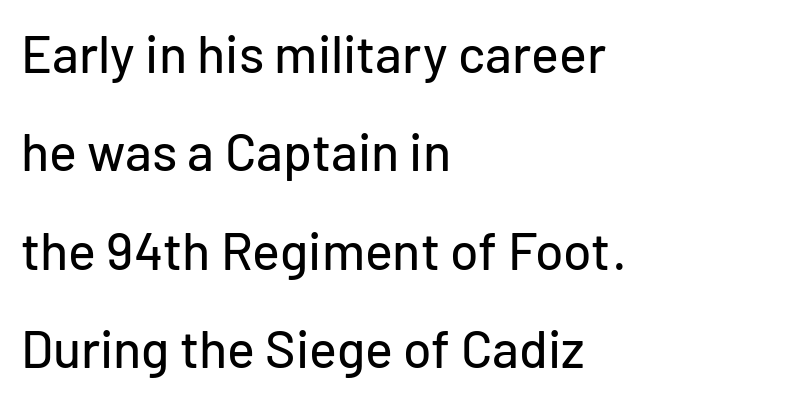
The image shows 52 px sans-serif type, upright; set left-aligned, line spacing 1.89x, normal letter spacing, not underlined; low stroke contrast and a medium x-height.
